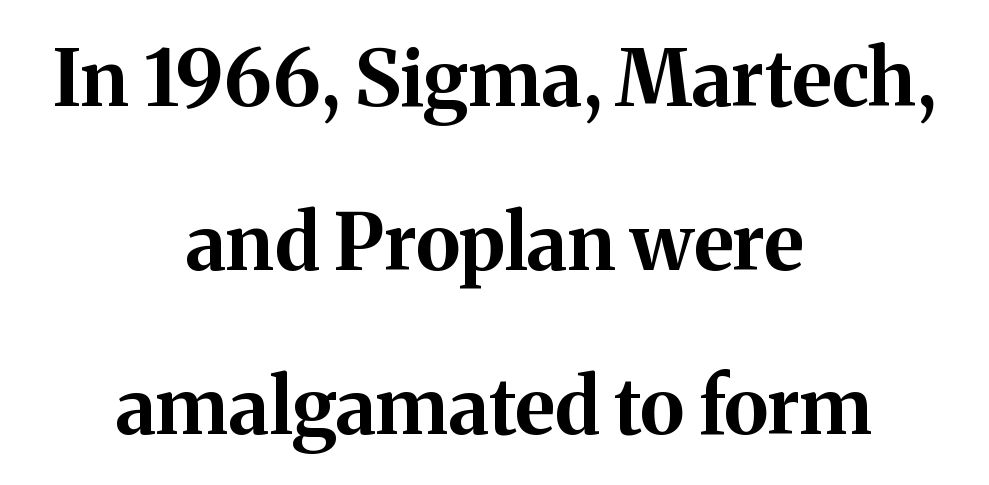
Q: Is the text bold? A: Yes.
Q: Is the text italic (slanted)? A: No, it is upright.
Q: Is the typeface a serif or a sans-serif typeface? A: Serif.
Q: Is the text underlined? A: No.
Q: How is the paragraph aligned? A: Centered.
Q: Is the spacing between letters normal or unusually wide? A: Normal.
Q: Is the spacing between lines tight, normal or loose? A: Loose.
Q: Width (condensed, normal, or wide)? A: Normal.
Q: Stroke contrast? A: Medium.
Q: x-height? A: Medium.
Q: Monospaced? A: No.
